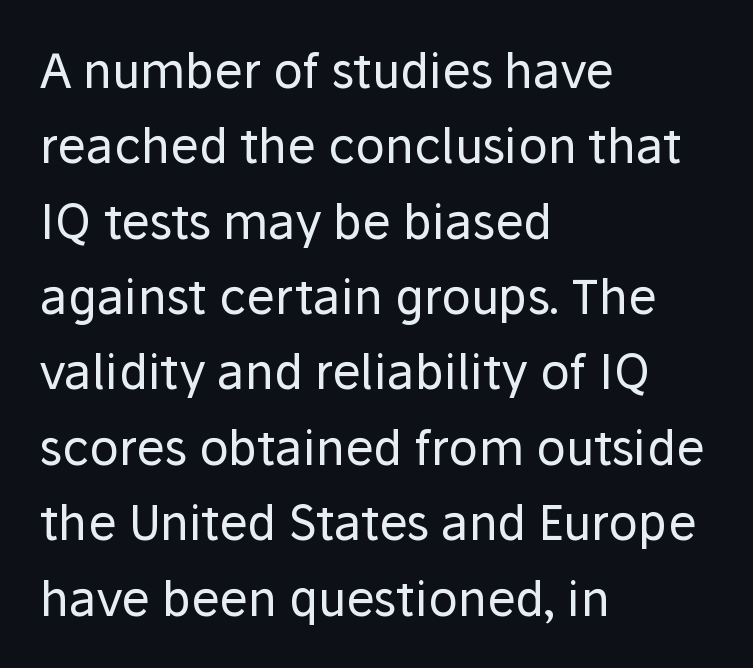
The cut favours lightness, reaching ordinary text weight at its darkest. Unlike a traditional serif, this face leaves its strokes unadorned. Each letter keeps its own natural width here, so spacing adapts to shape. Posture: straight, roman, zero tilt. Quick note: underline off. Line beginnings align vertically; line endings do not.
